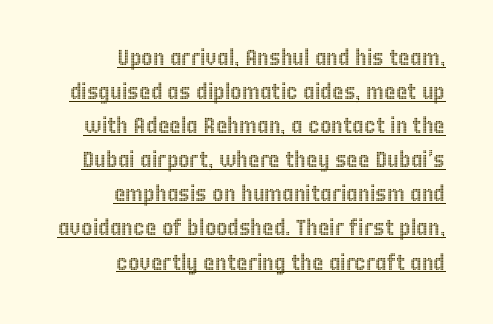
The image shows 22 px text type, upright; set right-aligned, normal line spacing (1.55x), normal letter spacing, underlined.
